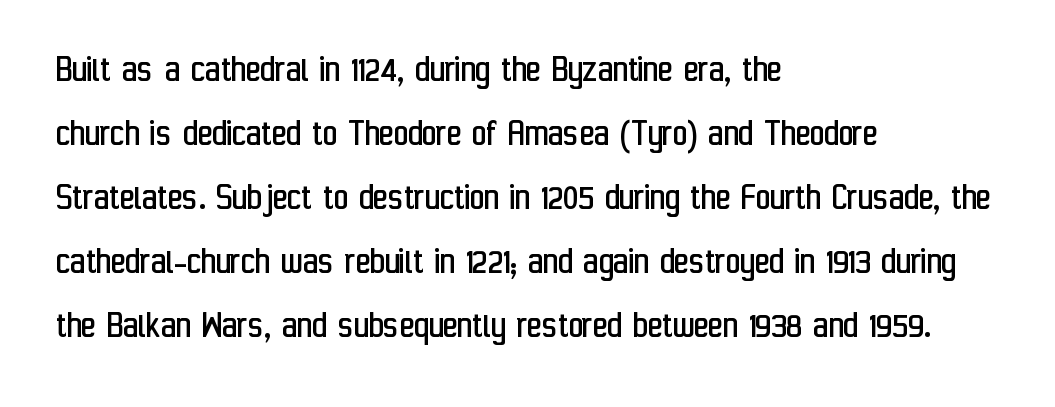
The image shows 40 px regular-weight, condensed sans-serif type, upright; set left-aligned, normal line spacing (1.6x), normal letter spacing, not underlined; low stroke contrast and a medium x-height.
